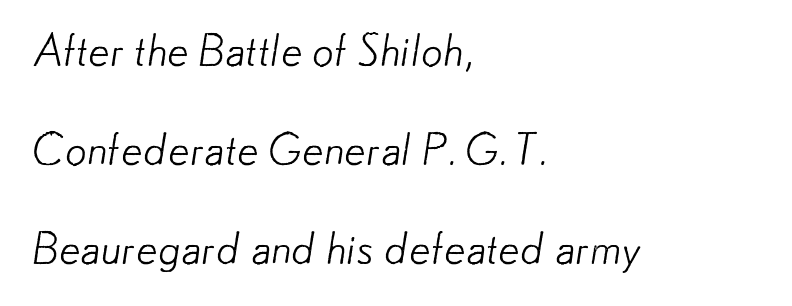
The image shows 43 px light sans-serif type; set left-aligned, loose line spacing (2.3x), normal letter spacing, not underlined; low stroke contrast and a small x-height.
